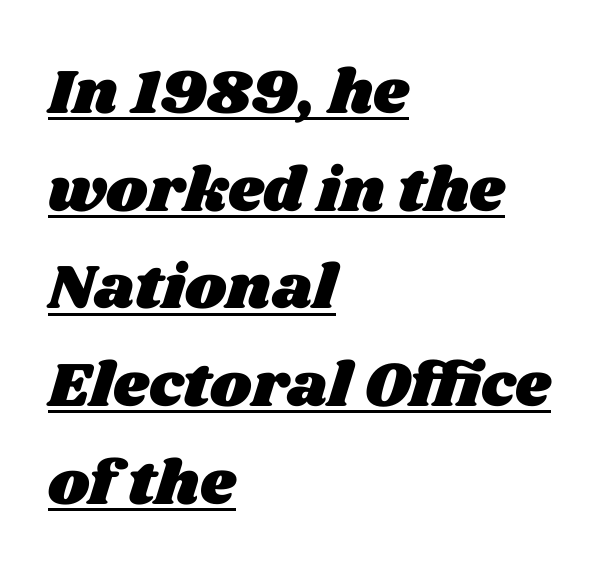
Q: Is the text underlined? A: Yes.
Q: How is the paragraph aligned? A: Left-aligned.
Q: Is the spacing between letters normal or unusually wide? A: Normal.
Q: Is the spacing between lines tight, normal or loose? A: Normal.
Q: Width (condensed, normal, or wide)? A: Wide.
Q: Stroke contrast? A: Medium.
Q: x-height? A: Large.
Q: Monospaced? A: No.
